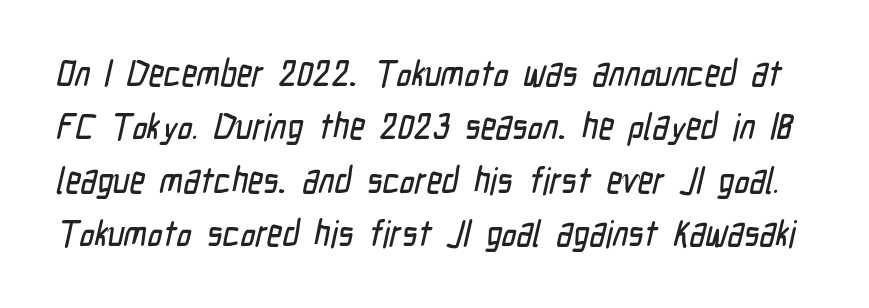
These lines are rendered in a variable-pitch font. There is no visible air inserted between adjacent glyphs. The rows are spaced the way most documents space them. Anything drawn beneath the words? Only blank space. Font category for this specimen: sans-serif.
